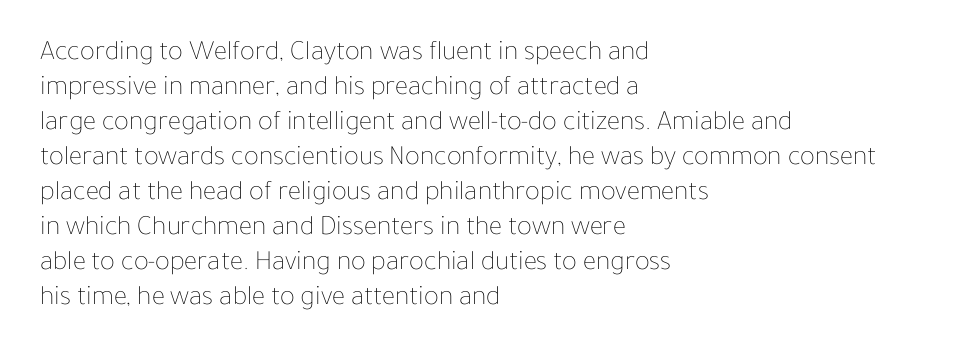
Q: Is the text bold? A: No.
Q: Is the text italic (slanted)? A: No, it is upright.
Q: Is the text underlined? A: No.
Q: How is the paragraph aligned? A: Left-aligned.
Q: Is the spacing between letters normal or unusually wide? A: Normal.
Q: Is the spacing between lines tight, normal or loose? A: Normal.
Q: Width (condensed, normal, or wide)? A: Normal.
Q: Stroke contrast? A: Low.
Q: x-height? A: Medium.
Q: Monospaced? A: No.
